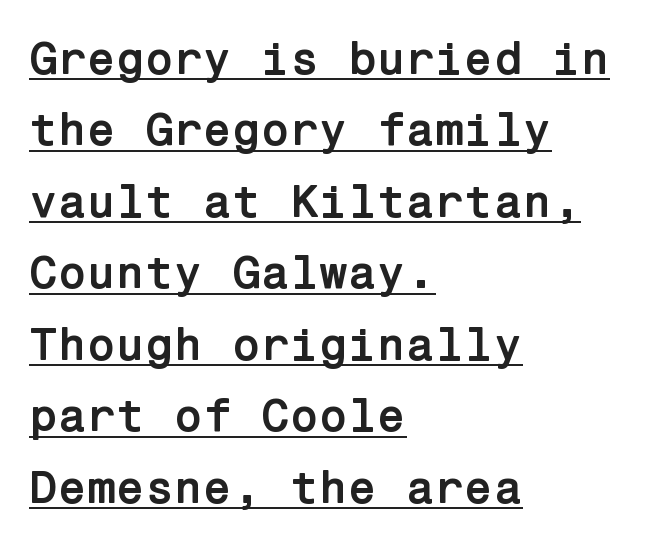
The image shows 47 px semibold sans-serif type, upright; set left-aligned, normal line spacing (1.52x), normal letter spacing, underlined; low stroke contrast and a medium x-height.
